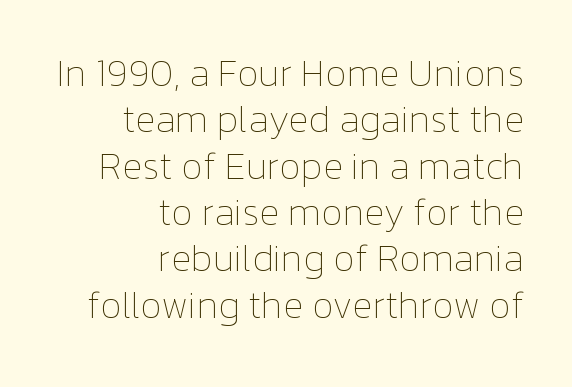
The baseline area is clear. Line ends are locked; line starts wander. Do the letters lean? They stand straight. Characters follow at the spacing the type designer built in. The weight tops out at a normal text grade.
